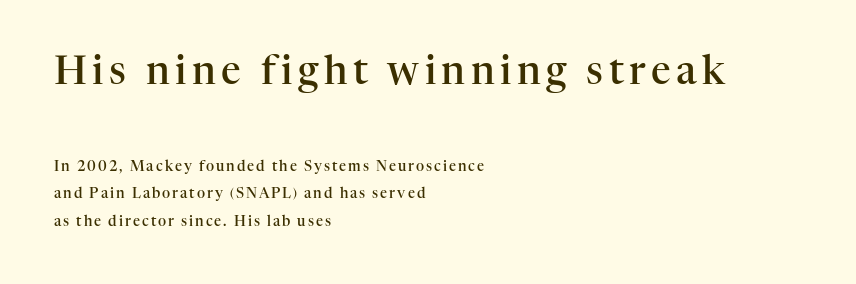
The image shows 39 px semibold serif type, upright; set left-aligned, loose line spacing (1.93x), not underlined; the first (top) block is 2.79x larger; high stroke contrast and a medium x-height.
